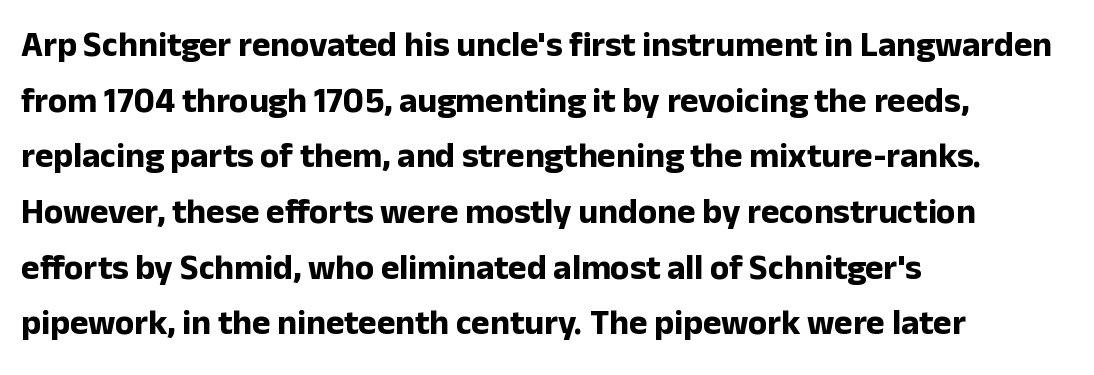
This sample has the flowing, uneven cadence of proportional lettering. The strokes are fattened all the way to bold. Here the glyphs are tracked normally, forming tight word shapes. Just letters on the line, the space beneath them empty. Regarding leading, the lines here are spaced in the standard way.
